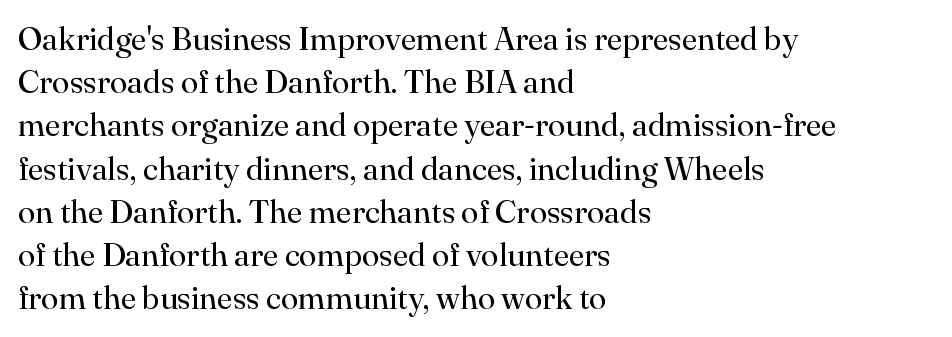
No italicization has been applied; the sample stays upright. Looks like regular typesetting: each glyph gets only the width it needs. Compared with a centered layout, this one pins lines to the left instead. Default kerning and tracking; the words read as compact shapes. A normal amount of white space separates one row of letters from the next.
